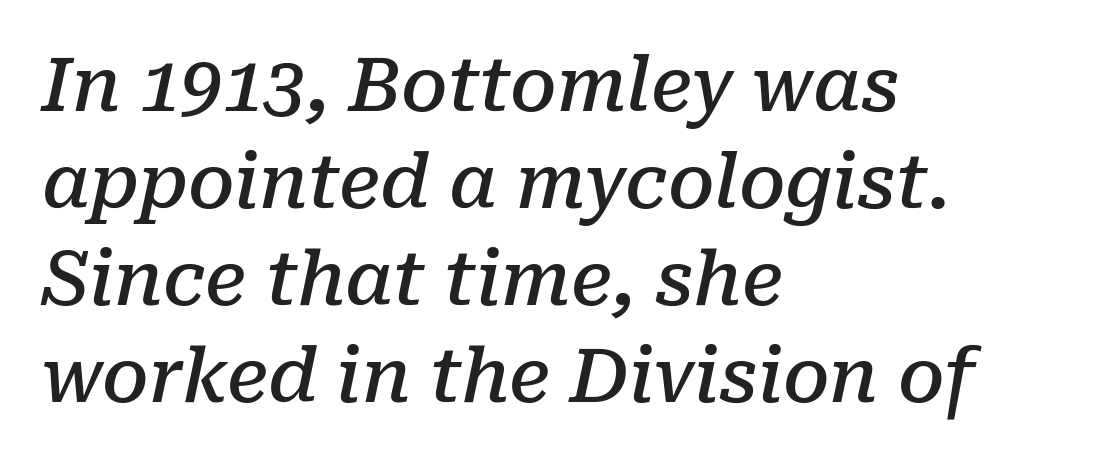
The image shows 74 px semibold serif type, italic (leaning right); set left-aligned, normal line spacing (1.31x), normal letter spacing, not underlined; low stroke contrast and a medium x-height.
